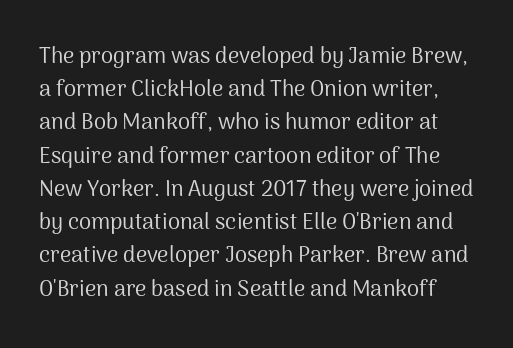
The image shows 22 px text type, upright; set normal line spacing (1.51x), normal letter spacing, not underlined.
